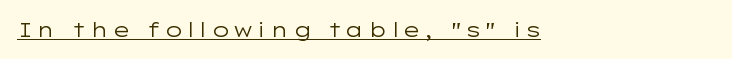
The face looks like a standard text weight, possibly lighter. Rendered with straight, roman letterforms. The rendered words wear a rule along their underside.
